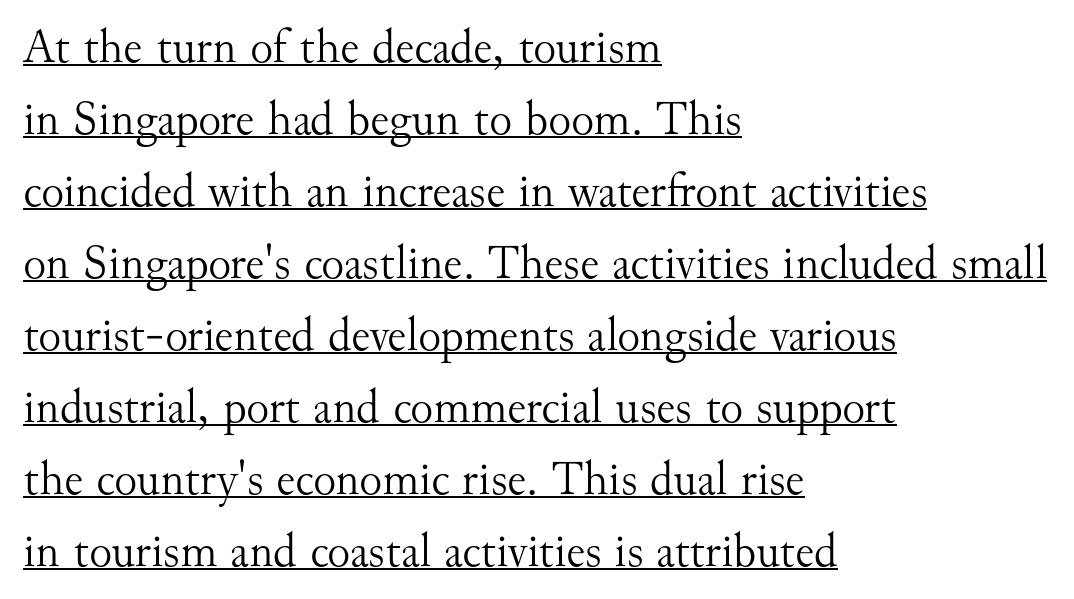
The image shows 48 px light serif type, upright; set left-aligned, normal line spacing (1.5x), normal letter spacing, underlined; medium stroke contrast and a small x-height.
